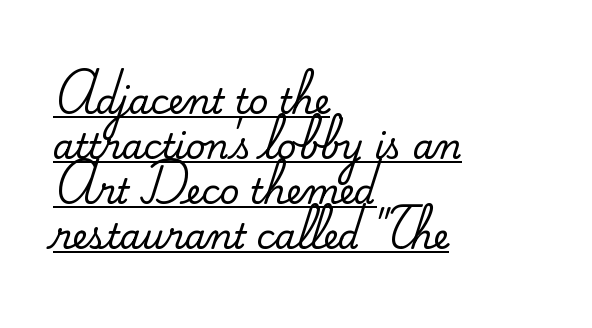
{"serif": "yes", "width": "normal", "stroke_contrast": "medium", "x_height": "small", "monospaced": "no", "underline": "yes", "align": "left", "line_spacing": "normal", "line_spacing_ratio": 1.32, "letter_spacing": "normal", "letter_spacing_em": 0.0, "glyph_px": 34}
